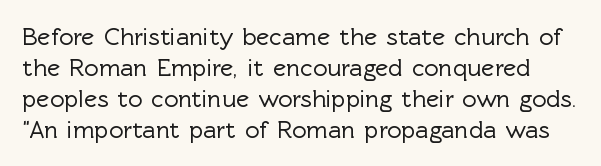
{"italic": "no", "underline": "no", "line_spacing_ratio": 1.24, "letter_spacing": "normal", "letter_spacing_em": 0.0, "glyph_px": 25}
